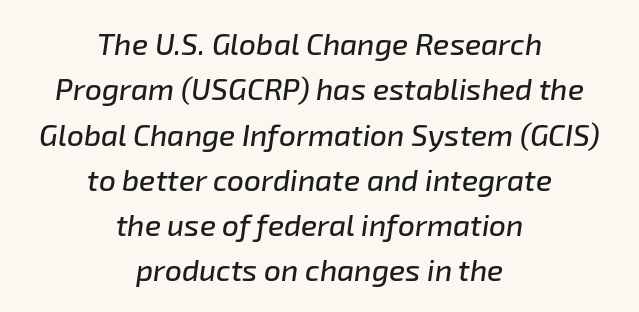
Q: Is the text italic (slanted)? A: Yes, it leans right by about 8 degrees.
Q: Is the text underlined? A: No.
Q: How is the paragraph aligned? A: Centered.
Q: Is the spacing between letters normal or unusually wide? A: Normal.
Q: Is the spacing between lines tight, normal or loose? A: Normal.
Q: Width (condensed, normal, or wide)? A: Normal.
Q: Stroke contrast? A: Low.
Q: x-height? A: Medium.
Q: Monospaced? A: No.
